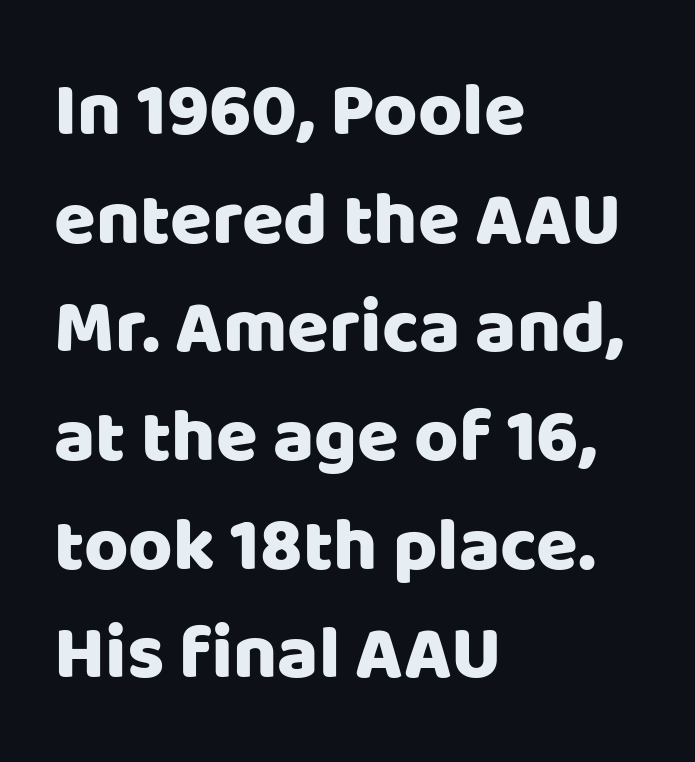
Varying glyph widths throughout — classic text-font behaviour. Are there feet on the stems? There aren't — it's a sans. The rows are spaced the way most documents space them. Every stem runs plumb, perpendicular to the baseline. Teacher's note: observe the even left margin — that is flush-left alignment.
